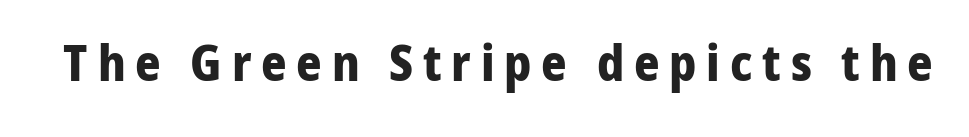
The image shows 49 px bold sans-serif type, upright; set unusually wide letter spacing (+0.2 em), not underlined; low stroke contrast and a medium x-height.
